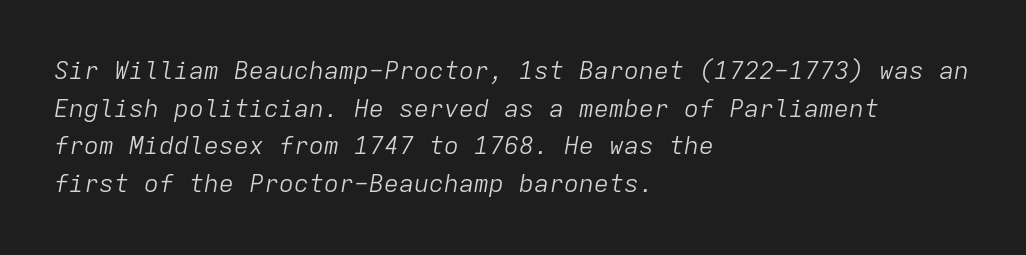
{"italic": "yes", "lean": "right", "slant_degrees": 9, "bold": "no", "underline": "no", "align": "left", "line_spacing": "normal", "line_spacing_ratio": 1.51, "letter_spacing": "normal", "letter_spacing_em": 0.0, "glyph_px": 25}
